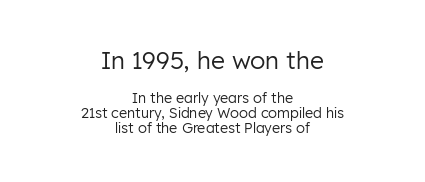
Q: Is the text bold? A: No.
Q: Is the text italic (slanted)? A: No, it is upright.
Q: Is the text underlined? A: No.
Q: How is the paragraph aligned? A: Centered.
Q: Is the spacing between letters normal or unusually wide? A: Normal.
Q: Is the spacing between lines tight, normal or loose? A: Tight.
Q: Which block of text is set in a larger size, the first (top) or the second (bottom)? A: The first (top) one.
